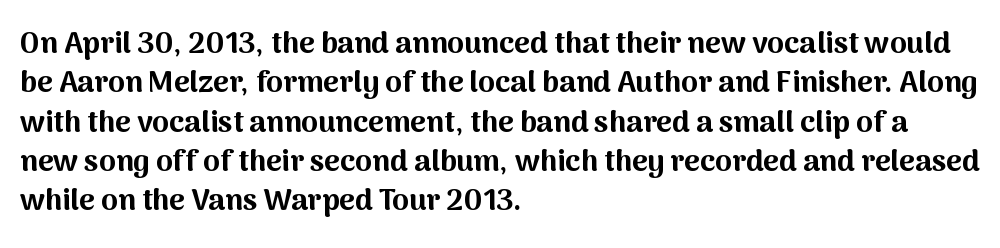
Regular leading. Examine the stroke ends and you'll find no serifs. Observe the ordinary spacing: letters are neighbours, not strangers. Visually the block forms a straight wall on the left and a jagged coastline on the right. Lines of text with bare space underneath.
